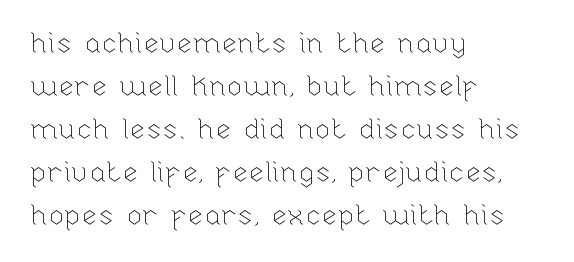
Lines of text with bare space underneath. The cut favours lightness, reaching ordinary text weight at its darkest. Evenly set lines give the paragraph a standard silhouette. The typesetter chose a ragged-right arrangement here. Varying glyph widths throughout — classic text-font behaviour. If you drew a line through each stem, it would be perfectly vertical.
